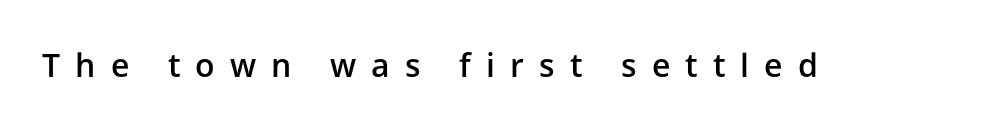
Rendered with straight, roman letterforms. Here the glyphs are tracked loosely, breaking word shapes into spaced letters. No word sits above an underline. A bit beefed up — I'd call it semibold rather than bold. Observe the absence of serifs on each vertical stroke in this sample.
